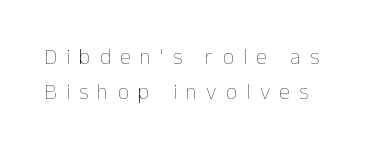
The image shows 22 px text type, upright; set normal line spacing (1.57x), unusually wide letter spacing (+0.42 em), not underlined.
